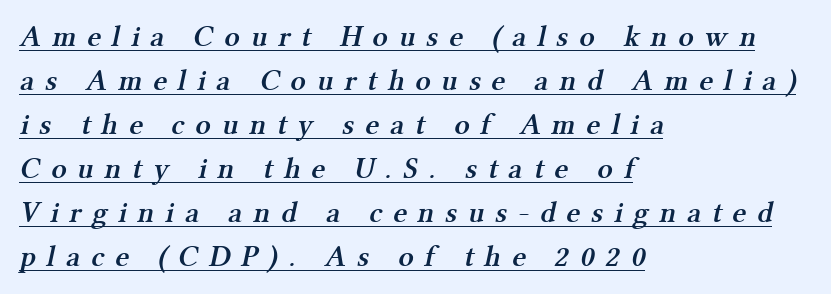
{"serif": "yes", "bold": "semi", "weight": "semibold", "width": "normal", "stroke_contrast": "medium", "x_height": "medium", "monospaced": "no", "underline": "yes", "align": "left", "line_spacing": "normal", "line_spacing_ratio": 1.47, "letter_spacing": "wide", "letter_spacing_em": 0.36, "glyph_px": 30}
